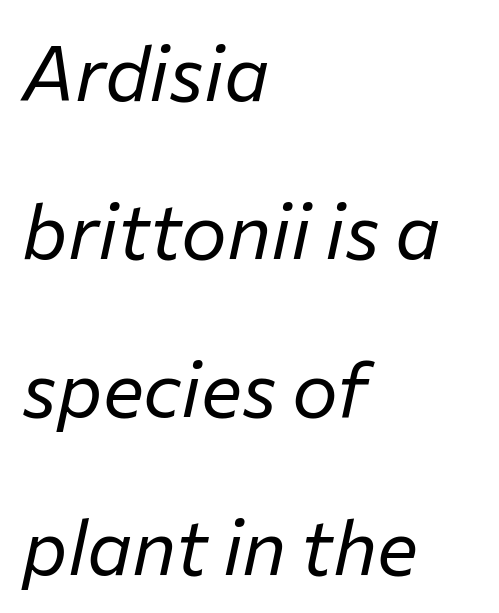
{"italic": "yes", "lean": "right", "slant_degrees": 12, "bold": "no", "weight": "regular", "width": "normal", "stroke_contrast": "low", "x_height": "medium", "monospaced": "no", "underline": "no", "align": "left", "line_spacing": "loose", "line_spacing_ratio": 2.05, "letter_spacing": "normal", "letter_spacing_em": 0.0, "glyph_px": 77}
